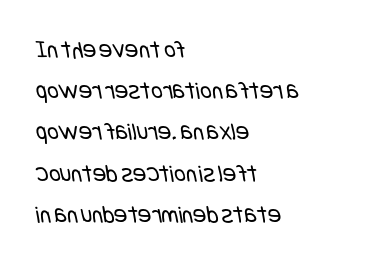
Q: Is the text bold? A: No.
Q: Is the text underlined? A: No.
Q: How is the paragraph aligned? A: Left-aligned.
Q: Is the spacing between letters normal or unusually wide? A: Normal.
Q: Is the spacing between lines tight, normal or loose? A: Normal.
